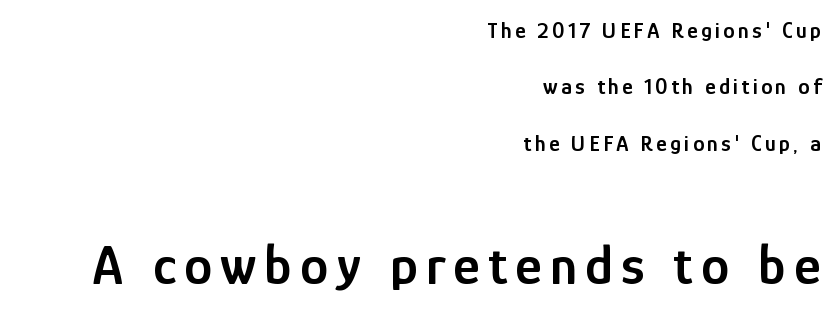
Q: Is the text bold? A: Semi-bold.
Q: Is the text italic (slanted)? A: No, it is upright.
Q: Is the typeface a serif or a sans-serif typeface? A: Sans-serif.
Q: Is the text underlined? A: No.
Q: How is the paragraph aligned? A: Right-aligned.
Q: Is the spacing between lines tight, normal or loose? A: Loose.
Q: Which block of text is set in a larger size, the first (top) or the second (bottom)? A: The second (bottom) one.
Q: Width (condensed, normal, or wide)? A: Condensed.
Q: Stroke contrast? A: Low.
Q: x-height? A: Medium.
Q: Monospaced? A: No.
